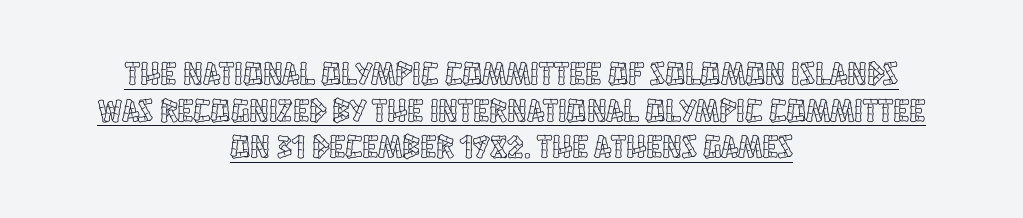
Short note: letters normally spaced. These characters rest on top of a visible drawn line. These lines stack symmetrically, like a column narrowing and widening about its center. The type sits square on the baseline with zero lean.
